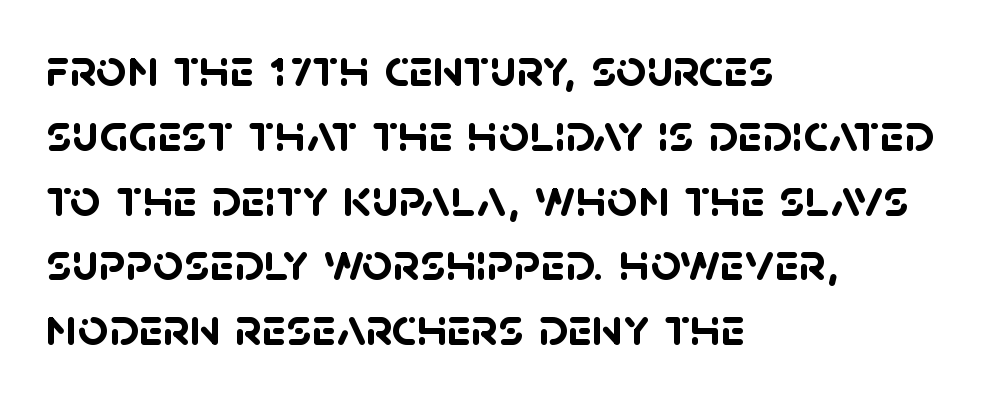
Q: Is the text bold? A: Yes.
Q: Is the typeface a serif or a sans-serif typeface? A: Sans-serif.
Q: Is the text underlined? A: No.
Q: How is the paragraph aligned? A: Left-aligned.
Q: Is the spacing between letters normal or unusually wide? A: Normal.
Q: Width (condensed, normal, or wide)? A: Normal.
Q: Stroke contrast? A: Low.
Q: x-height? A: Large.
Q: Monospaced? A: No.
